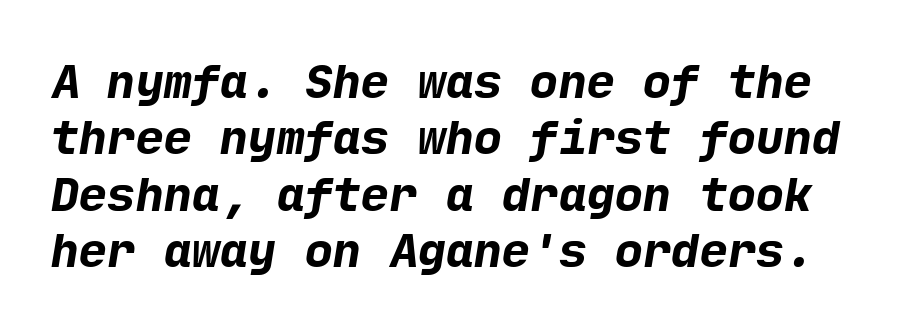
{"serif": "no", "bold": "yes", "weight": "bold", "width": "normal", "stroke_contrast": "low", "x_height": "medium", "underline": "no", "line_spacing_ratio": 1.2, "letter_spacing": "normal", "letter_spacing_em": 0.0, "glyph_px": 47}
